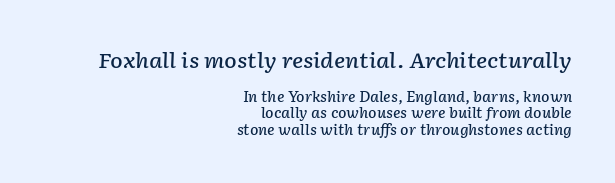
{"italic": "yes", "lean": "right", "slant_degrees": 2, "bold": "semi", "underline": "no", "align": "right", "line_spacing_ratio": 1.18, "letter_spacing": "normal", "letter_spacing_em": 0.0, "larger_block": "first", "size_ratio": 1.5, "glyph_px": 21}
